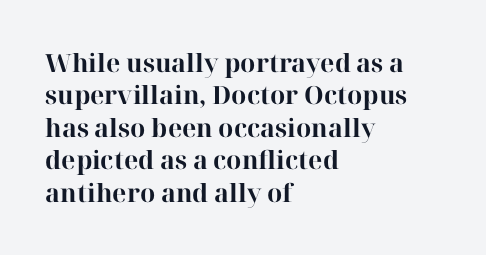
A typesetter would mark this as roman, not italic. The strokes are fattened all the way to bold. Beneath every word, the page is bare. The letters sit at their default tracking, neither squeezed nor spread. Notice how the passage keeps a crisp vertical edge on the left only. The lines sit at an ordinary, default distance from one another.
